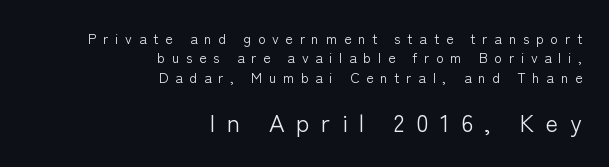
The image shows 24 px text type, upright; set right-aligned, normal line spacing (1.38x), unusually wide letter spacing (+0.48 em), not underlined; the second (bottom) block is 1.71x larger.
